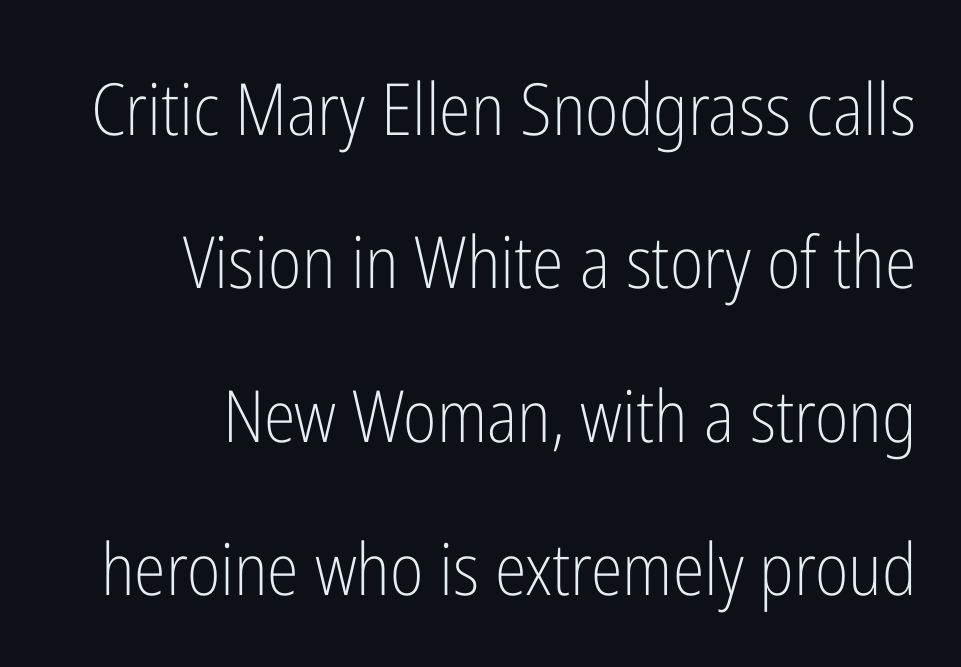
The image shows 72 px light, condensed sans-serif type, upright; set right-aligned, loose line spacing (2.13x), normal letter spacing, not underlined; low stroke contrast and a medium x-height.
